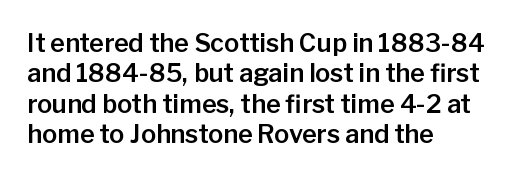
The typography opts for an upright posture over an oblique one. The letterforms sit shoulder to shoulder at normal distance. Compared with a centered layout, this one pins lines to the left instead. Descenders are the only things crossing below the line.
